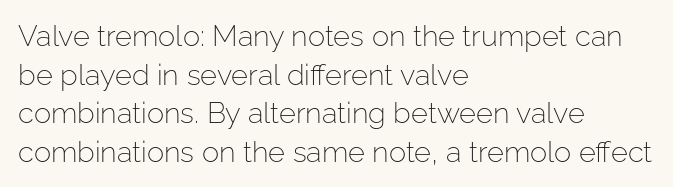
Leading matches the norm, producing a regular column. No chunkiness to these letters — they're not bold. Style check: upright. The rendering uses natural spacing where letterforms have individual widths.
